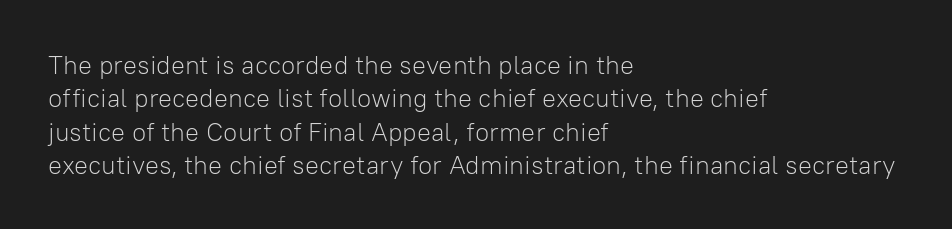
Compared with typical paragraphs, the rows here are spaced about the same. The letters stand straight up with perfectly vertical stems. Short and long lines alike share a common starting point at left. Is the stroke heavy? The answer is a plain regular-or-lighter. In terms of letterspacing, this is plain default setting. Just letters on the line, the space beneath them empty.
